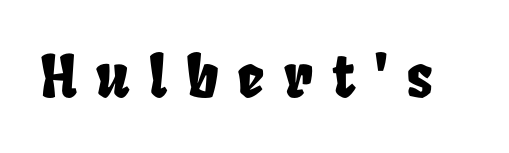
Q: Is the text underlined? A: No.
Q: Is the spacing between letters normal or unusually wide? A: Unusually wide.
Q: Width (condensed, normal, or wide)? A: Condensed.
Q: Stroke contrast? A: Low.
Q: x-height? A: Large.
Q: Monospaced? A: No.
